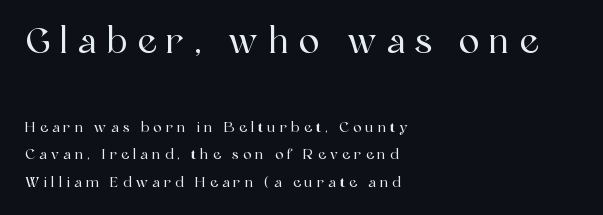
Q: Is the text italic (slanted)? A: No, it is upright.
Q: Is the typeface a serif or a sans-serif typeface? A: Serif.
Q: Is the text underlined? A: No.
Q: How is the paragraph aligned? A: Left-aligned.
Q: Is the spacing between letters normal or unusually wide? A: Unusually wide.
Q: Is the spacing between lines tight, normal or loose? A: Loose.
Q: Which block of text is set in a larger size, the first (top) or the second (bottom)? A: The first (top) one.
Q: Width (condensed, normal, or wide)? A: Normal.
Q: x-height? A: Medium.
Q: Monospaced? A: No.
